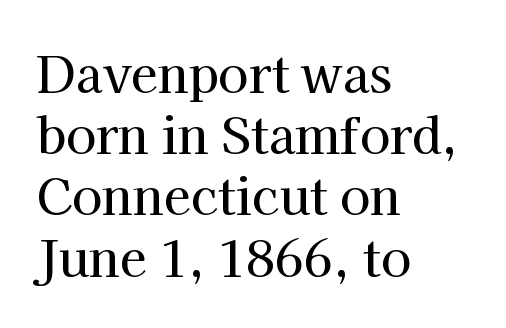
Proportional: the letters do not fall into vertical columns. Small tapered or slab feet sit at the stroke ends, so this counts as serif. The letters stand straight up with perfectly vertical stems. The letters sit at their default tracking, neither squeezed nor spread. The baseline area is clear.
